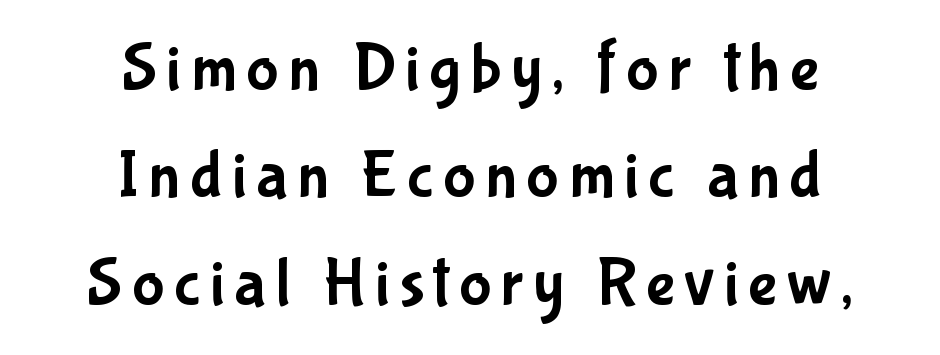
{"serif": "no", "italic": "no", "width": "condensed", "stroke_contrast": "low", "x_height": "medium", "monospaced": "no", "underline": "no", "align": "center", "line_spacing": "normal", "line_spacing_ratio": 1.58, "glyph_px": 68}
